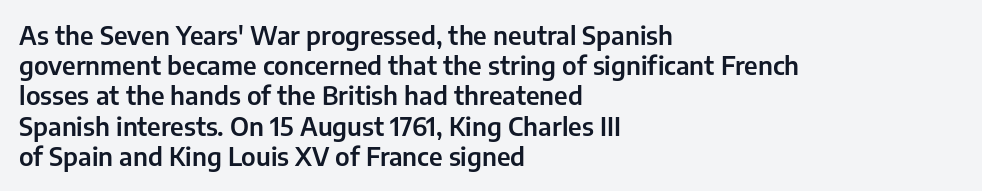
The image shows 25 px text type, upright; set left-aligned, line spacing 1.21x, normal letter spacing, not underlined.
